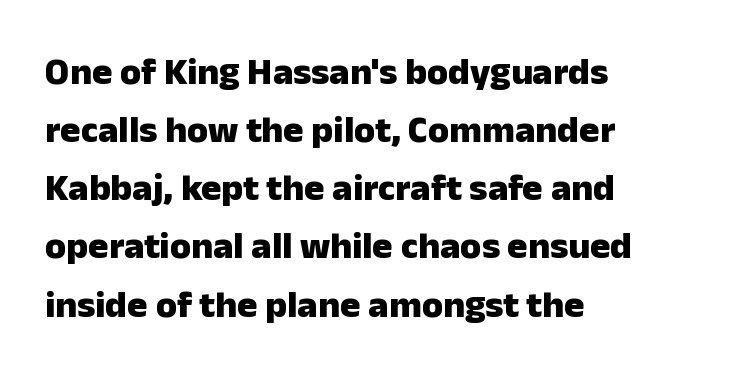
The image shows 38 px heavy sans-serif type, upright; set left-aligned, normal line spacing (1.53x), normal letter spacing, not underlined; low stroke contrast and a medium x-height.
